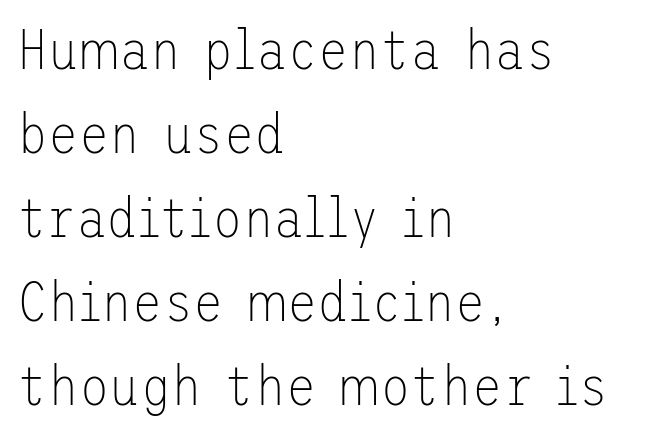
Q: Is the text bold? A: No.
Q: Is the text italic (slanted)? A: No, it is upright.
Q: Is the typeface a serif or a sans-serif typeface? A: Sans-serif.
Q: Is the text underlined? A: No.
Q: How is the paragraph aligned? A: Left-aligned.
Q: Is the spacing between letters normal or unusually wide? A: Normal.
Q: Is the spacing between lines tight, normal or loose? A: Normal.
Q: Width (condensed, normal, or wide)? A: Normal.
Q: Stroke contrast? A: Low.
Q: x-height? A: Medium.
